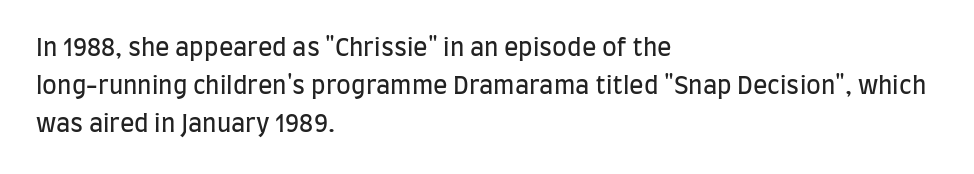
The image shows 24 px text type, upright; set left-aligned, normal line spacing (1.59x), normal letter spacing, not underlined.
